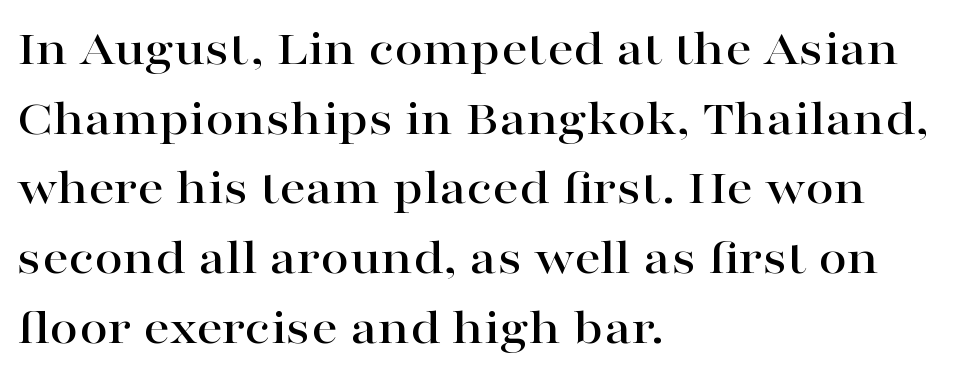
The image shows 52 px wide serif type, upright; set left-aligned, normal line spacing (1.34x), normal letter spacing, not underlined; high stroke contrast and a medium x-height.
